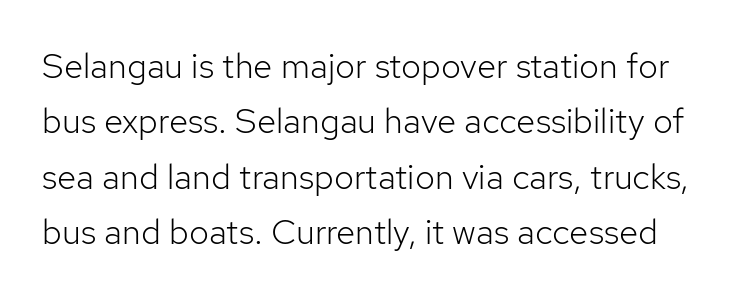
Type style note: lacks serifs. Tracking value appears to be zero — textbook default spacing. Weight: regular or lighter. The string is rendered with underlining switched off. The letters stand upright; this is a roman face. Each letter keeps its own natural width here, so spacing adapts to shape.
